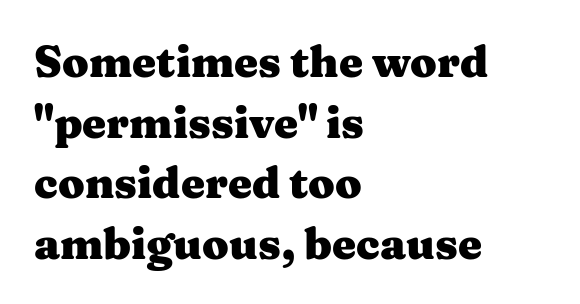
{"serif": "yes", "italic": "no", "bold": "yes", "weight": "heavy", "width": "wide", "stroke_contrast": "medium", "x_height": "medium", "monospaced": "no", "underline": "no", "align": "left", "line_spacing": "normal", "line_spacing_ratio": 1.41, "letter_spacing": "normal", "letter_spacing_em": 0.0, "glyph_px": 43}
